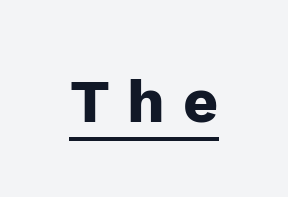
The image shows 61 px heavy sans-serif type, upright; set unusually wide letter spacing (+0.29 em), underlined; low stroke contrast and a medium x-height.
